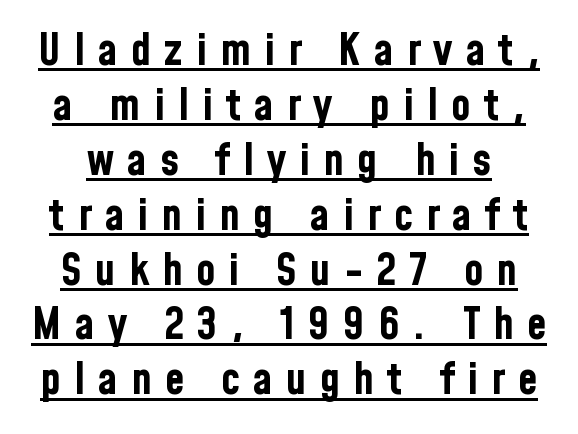
Q: Is the text bold? A: Yes.
Q: Is the text italic (slanted)? A: No, it is upright.
Q: Is the typeface a serif or a sans-serif typeface? A: Sans-serif.
Q: Is the text underlined? A: Yes.
Q: How is the paragraph aligned? A: Centered.
Q: Is the spacing between letters normal or unusually wide? A: Unusually wide.
Q: Width (condensed, normal, or wide)? A: Condensed.
Q: Stroke contrast? A: Low.
Q: x-height? A: Medium.
Q: Monospaced? A: No.
